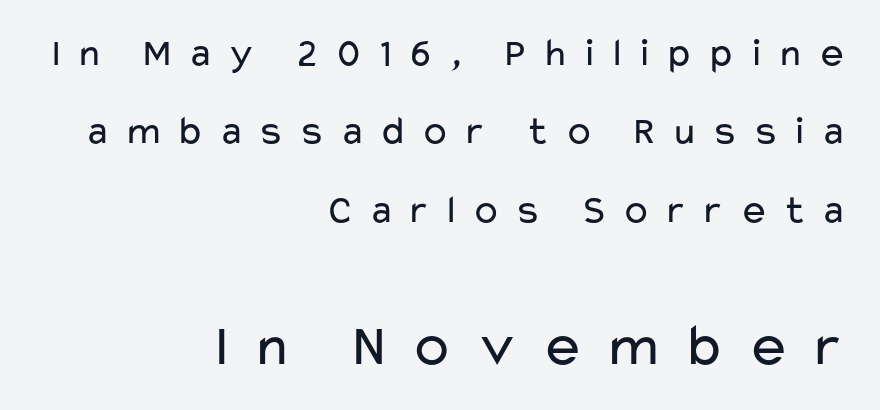
Q: Is the text bold? A: No.
Q: Is the text italic (slanted)? A: No, it is upright.
Q: Is the typeface a serif or a sans-serif typeface? A: Sans-serif.
Q: Is the text underlined? A: No.
Q: How is the paragraph aligned? A: Right-aligned.
Q: Is the spacing between letters normal or unusually wide? A: Unusually wide.
Q: Is the spacing between lines tight, normal or loose? A: Loose.
Q: Which block of text is set in a larger size, the first (top) or the second (bottom)? A: The second (bottom) one.
Q: Width (condensed, normal, or wide)? A: Wide.
Q: Stroke contrast? A: Low.
Q: x-height? A: Medium.
Q: Monospaced? A: No.
